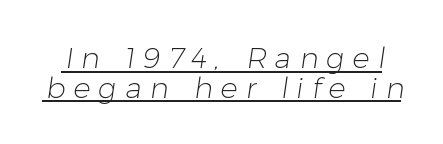
Font category for this specimen: sans-serif. Has an underline been added? It has. This sample has the flowing, uneven cadence of proportional lettering. The letterforms sit at book weight or below. You could only call the tracking loose — the letters float apart. In terms of leading, this rendering errs on the cramped side.
